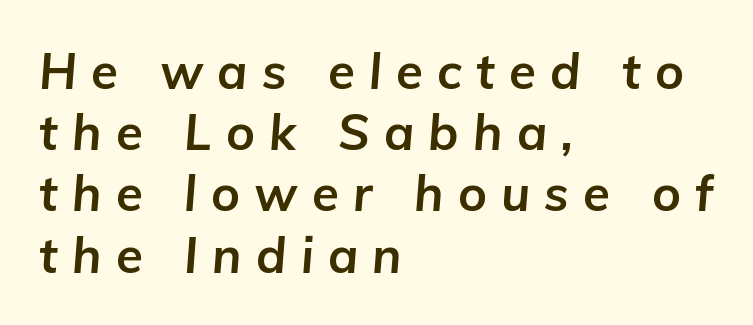
Rows of type keep a routine distance in the vertical direction. The foot of each line stays bare and open. The rendering inserts visible extra space after every character. Every letter is thick-stroked: bold, no question. A classic flush-left, rag-right setting is used for this passage. This sample uses an oblique cut, with every glyph tilted off the vertical.
